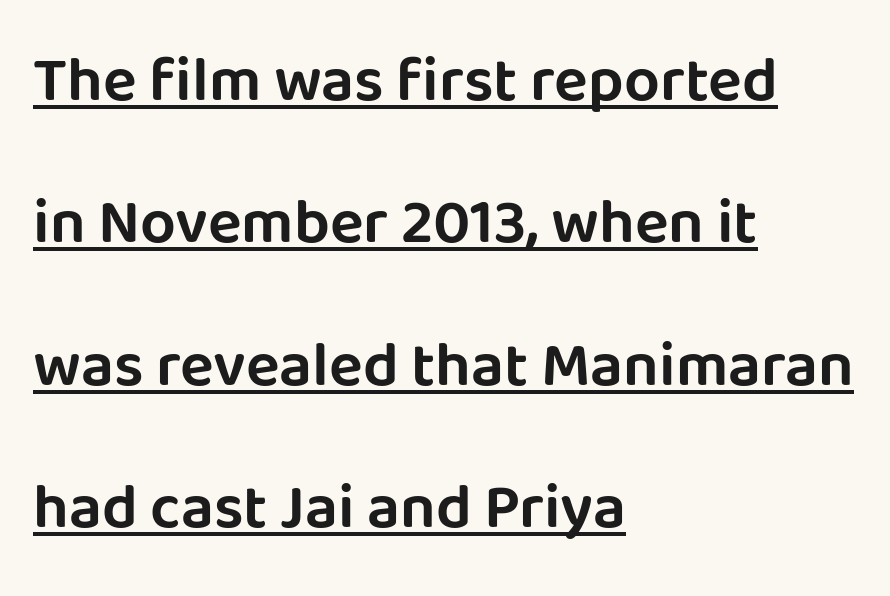
{"serif": "no", "italic": "no", "width": "normal", "stroke_contrast": "low", "x_height": "large", "monospaced": "no", "underline": "yes", "align": "left", "line_spacing": "loose", "line_spacing_ratio": 2.26, "letter_spacing": "normal", "letter_spacing_em": 0.0, "glyph_px": 63}
